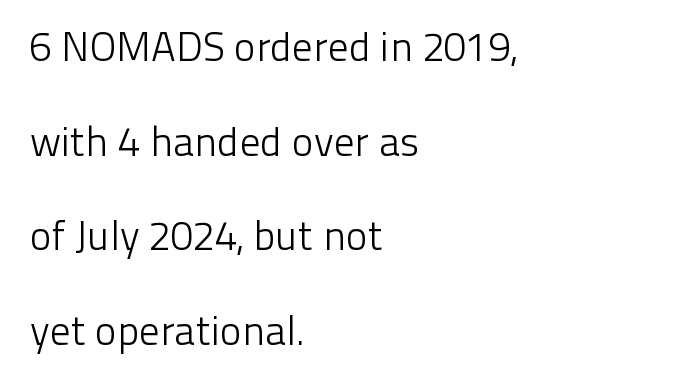
The image shows 41 px light sans-serif type, upright; set left-aligned, loose line spacing (2.31x), normal letter spacing, not underlined; low stroke contrast and a medium x-height.
